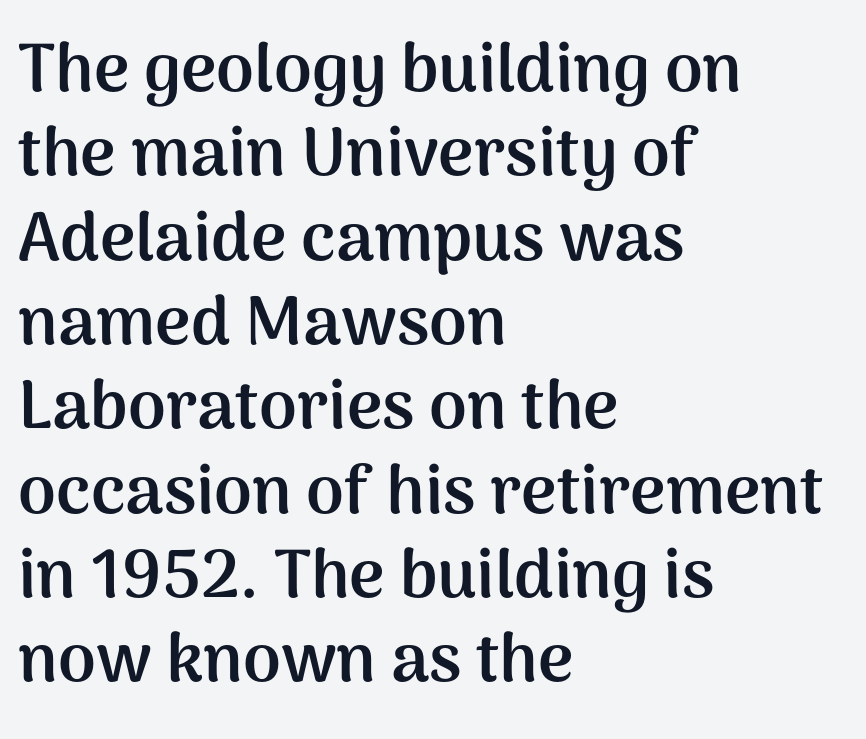
The lettering holds an erect, upright posture throughout. Underline: absent. Here the designer chose a conventional face with non-uniform glyph widths. The paragraph shown leans on its left margin. Each word holds together tightly as a unit, with standard inter-letter gaps. Thick stems and heavy bowls — unmistakably bold.
